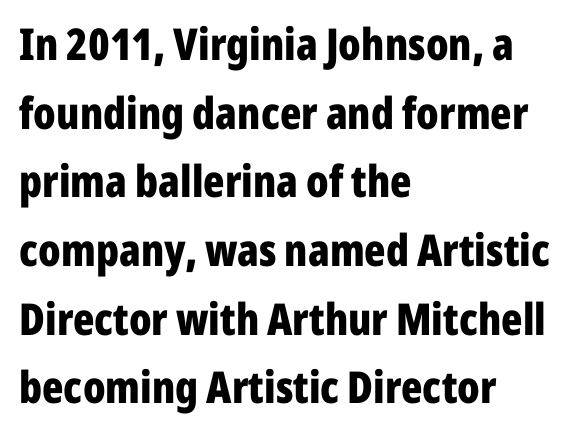
{"serif": "no", "italic": "no", "bold": "yes", "weight": "bold", "width": "condensed", "stroke_contrast": "low", "x_height": "medium", "monospaced": "no", "underline": "no", "align": "left", "line_spacing": "normal", "line_spacing_ratio": 1.56, "letter_spacing": "normal", "letter_spacing_em": 0.0, "glyph_px": 44}
